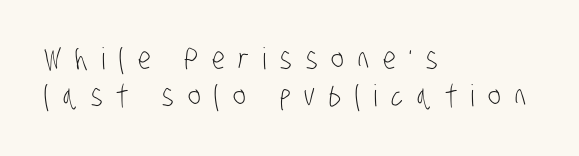
Q: Is the text bold? A: No.
Q: Is the typeface a serif or a sans-serif typeface? A: Sans-serif.
Q: Is the text underlined? A: No.
Q: How is the paragraph aligned? A: Left-aligned.
Q: Is the spacing between letters normal or unusually wide? A: Unusually wide.
Q: Width (condensed, normal, or wide)? A: Condensed.
Q: Stroke contrast? A: Low.
Q: x-height? A: Large.
Q: Monospaced? A: No.
